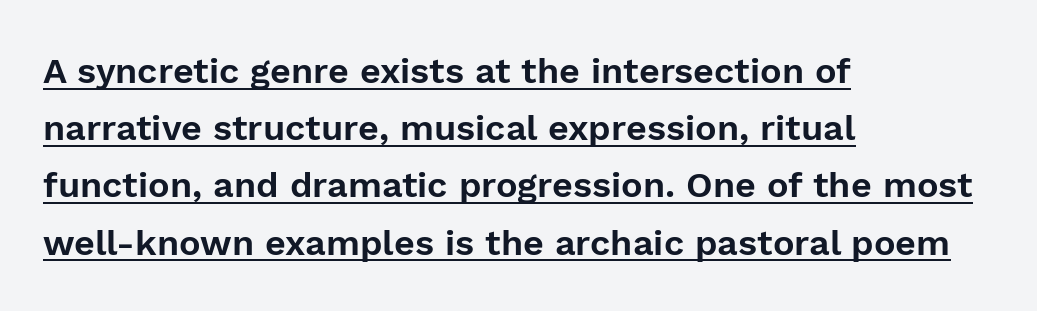
The image shows 36 px sans-serif type, upright; set left-aligned, normal line spacing (1.59x), normal letter spacing, underlined; low stroke contrast and a medium x-height.
